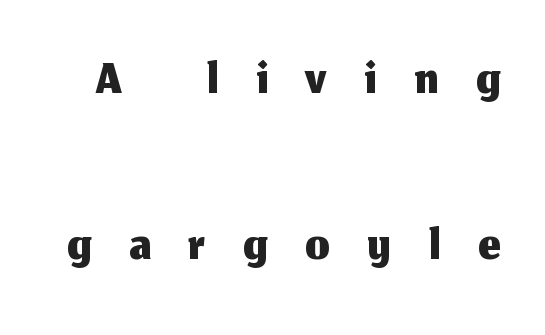
The image shows 77 px sans-serif type, upright; set loose line spacing (2.16x), unusually wide letter spacing (+0.49 em), not underlined; medium stroke contrast and a medium x-height.
